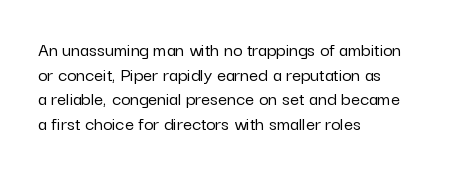
Q: Is the text italic (slanted)? A: No, it is upright.
Q: Is the text underlined? A: No.
Q: How is the paragraph aligned? A: Left-aligned.
Q: Is the spacing between letters normal or unusually wide? A: Normal.
